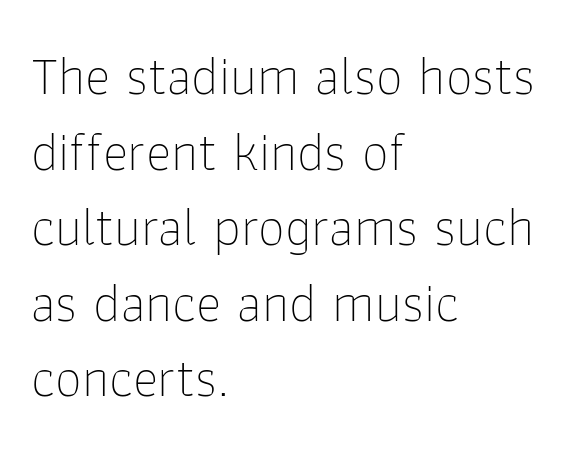
The image shows 54 px thin sans-serif type, upright; set left-aligned, normal line spacing (1.4x), normal letter spacing, not underlined; low stroke contrast and a medium x-height.
